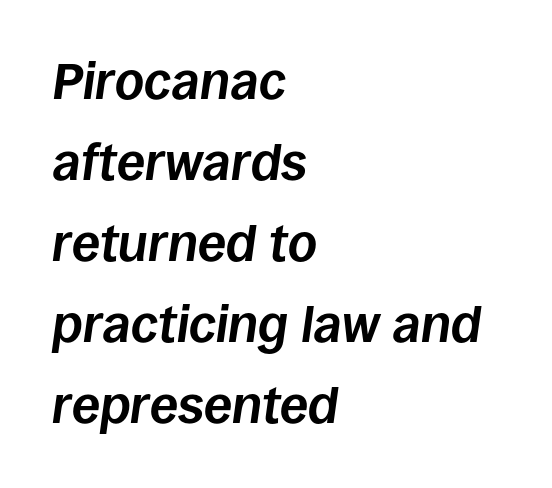
The image shows 51 px bold type, italic (leaning right); set left-aligned, normal line spacing (1.59x), normal letter spacing, not underlined; low stroke contrast and a large x-height.
